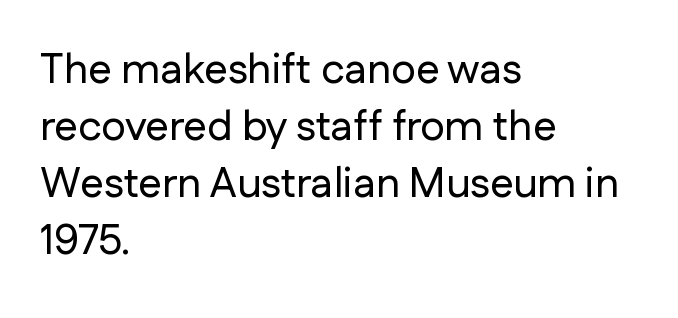
Q: Is the text italic (slanted)? A: No, it is upright.
Q: Is the typeface a serif or a sans-serif typeface? A: Sans-serif.
Q: Is the text underlined? A: No.
Q: How is the paragraph aligned? A: Left-aligned.
Q: Is the spacing between letters normal or unusually wide? A: Normal.
Q: Is the spacing between lines tight, normal or loose? A: Normal.
Q: Width (condensed, normal, or wide)? A: Normal.
Q: Stroke contrast? A: Low.
Q: x-height? A: Medium.
Q: Monospaced? A: No.
